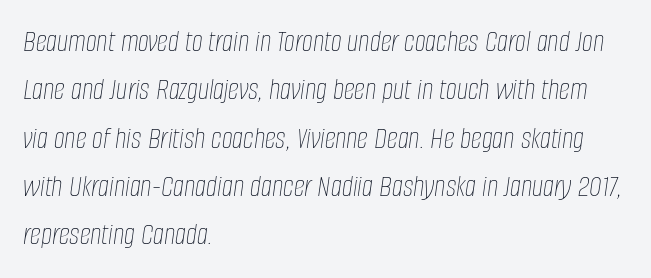
Ink coverage per letter is moderate at most. Emphasis-style slanted type is in use. The rendering uses a moderate line-height, typical for paragraphs. The letters advance in unequal steps, a hallmark of proportional type.
